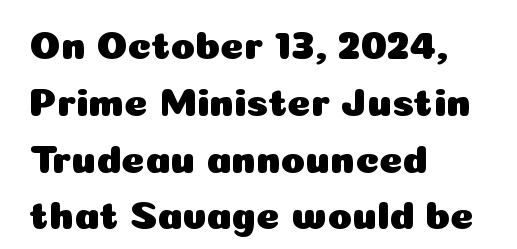
The image shows 40 px sans-serif type, upright; set left-aligned, normal line spacing (1.42x), normal letter spacing, not underlined; low stroke contrast and a medium x-height.
